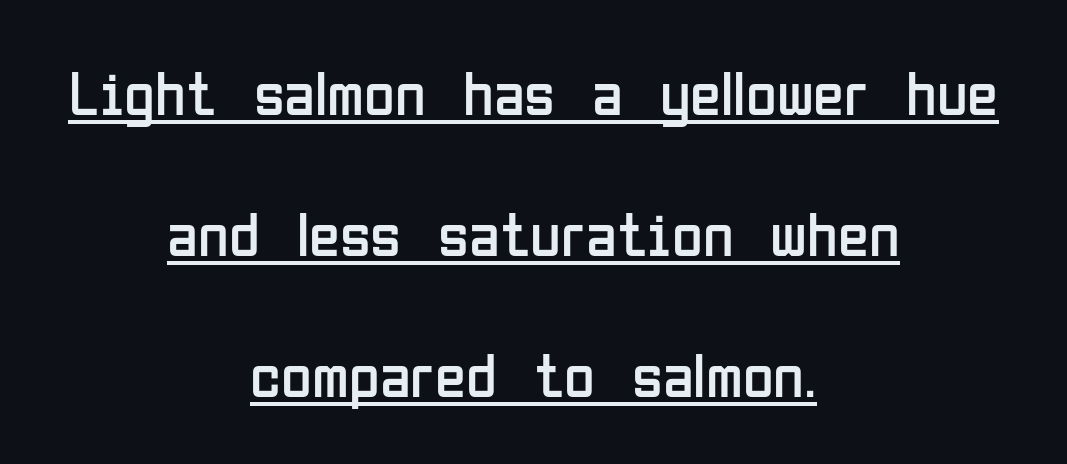
The image shows 63 px regular-weight, condensed sans-serif type, upright; set centered, loose line spacing (2.24x), normal letter spacing, underlined; low stroke contrast and a medium x-height.
